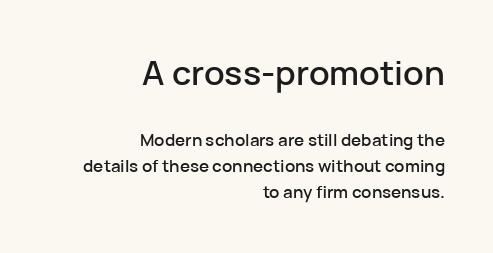
{"serif": "no", "italic": "no", "width": "normal", "stroke_contrast": "low", "x_height": "medium", "monospaced": "no", "underline": "no", "align": "right", "line_spacing": "normal", "line_spacing_ratio": 1.53, "letter_spacing": "normal", "letter_spacing_em": 0.0, "larger_block": "first", "size_ratio": 2.0, "glyph_px": 34}
